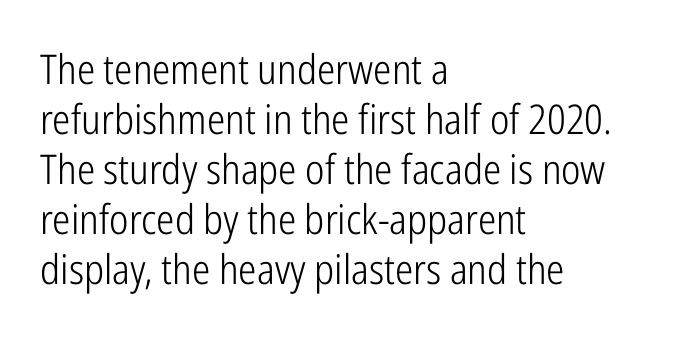
{"serif": "no", "italic": "no", "bold": "no", "weight": "light", "width": "condensed", "stroke_contrast": "low", "x_height": "medium", "monospaced": "no", "underline": "no", "align": "left", "line_spacing_ratio": 1.22, "letter_spacing": "normal", "letter_spacing_em": 0.0, "glyph_px": 41}
